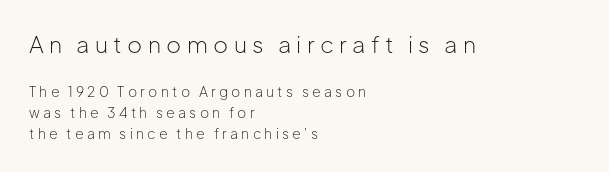
The weight would be labelled regular, book, light, or lighter still. Tracking here is generous; glyphs stand well apart from one another. Style check: upright. Large over small — that's the arrangement of the two blocks here. This rendering uses left alignment, leaving the right contour irregular.
